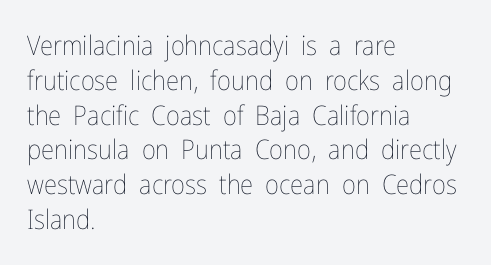
The image shows 27 px text type, upright; set left-aligned, normal line spacing (1.29x), normal letter spacing, not underlined.
